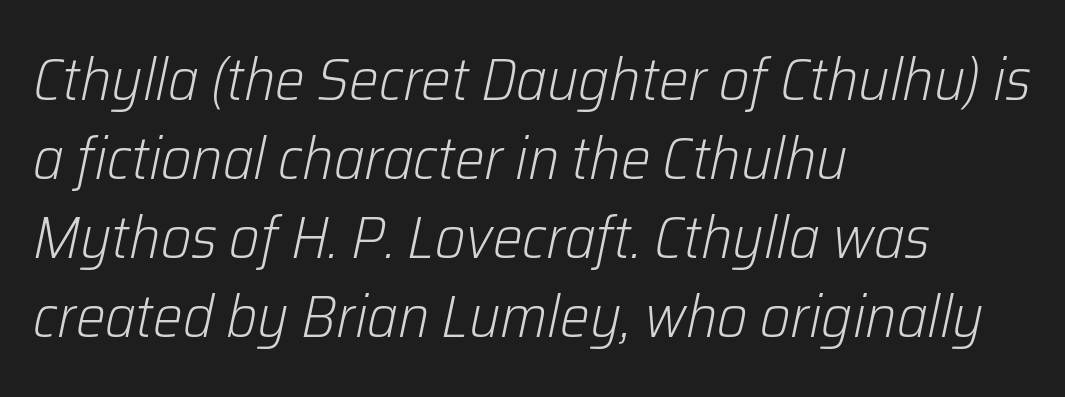
The image shows 59 px light type, italic (leaning right); set left-aligned, normal line spacing (1.34x), normal letter spacing, not underlined; low stroke contrast and a medium x-height.
